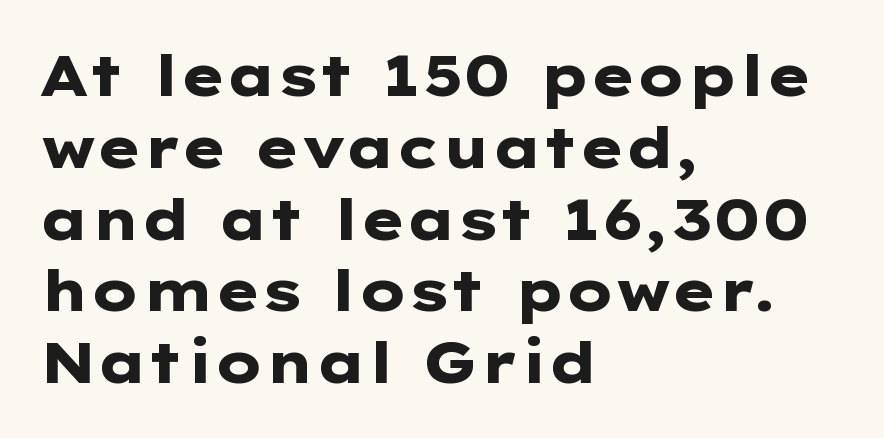
The image shows 57 px heavy, wide sans-serif type, upright; set left-aligned, normal line spacing (1.26x), normal letter spacing, not underlined; low stroke contrast and a medium x-height.
